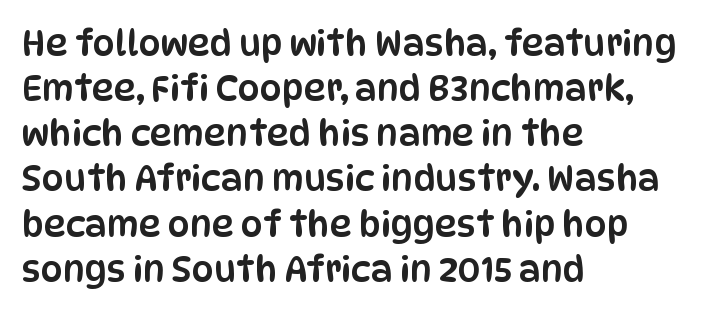
If you drew a ruler down the left edge, every line would touch it. Stroke terminals: plain, sans-serif. Think of a printed novel: that variable character pitch is what you see here. The tracking reads as untouched default to a designer's eye. Successive baselines arrive at the customary interval. The specimen reads as upright at a glance.
